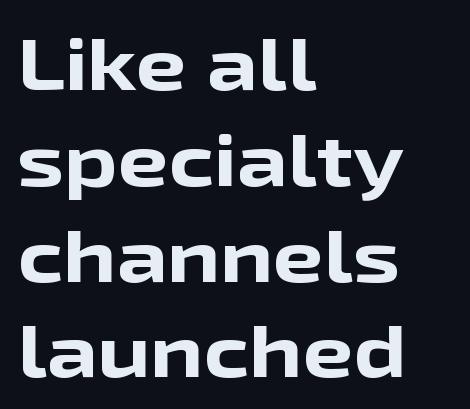
{"serif": "no", "italic": "no", "bold": "yes", "weight": "bold", "width": "wide", "stroke_contrast": "low", "x_height": "medium", "monospaced": "no", "underline": "no", "align": "left", "line_spacing": "normal", "line_spacing_ratio": 1.33, "letter_spacing": "normal", "letter_spacing_em": 0.0, "glyph_px": 72}
